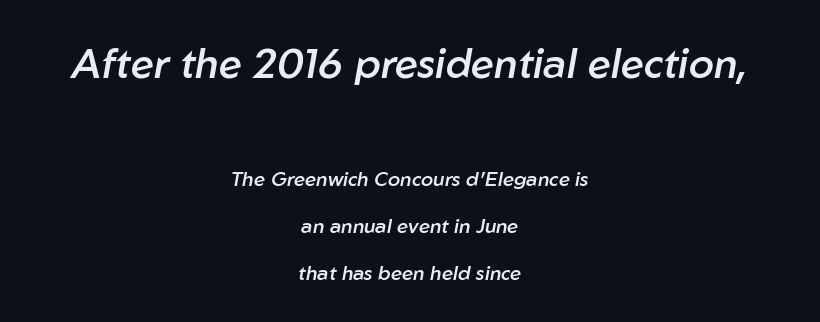
The image shows 41 px semibold type, italic (leaning right); set centered, loose line spacing (2.35x), normal letter spacing, not underlined; the first (top) block is 2.05x larger; low stroke contrast and a medium x-height.
